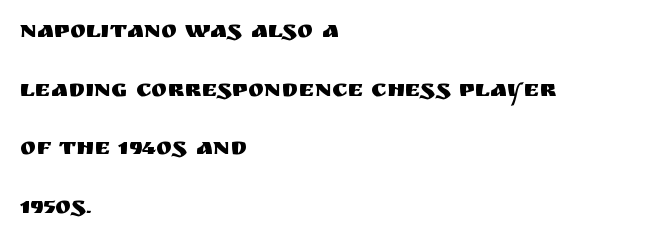
Q: Is the text italic (slanted)? A: No, it is upright.
Q: Is the text underlined? A: No.
Q: How is the paragraph aligned? A: Left-aligned.
Q: Is the spacing between letters normal or unusually wide? A: Normal.
Q: Is the spacing between lines tight, normal or loose? A: Loose.
